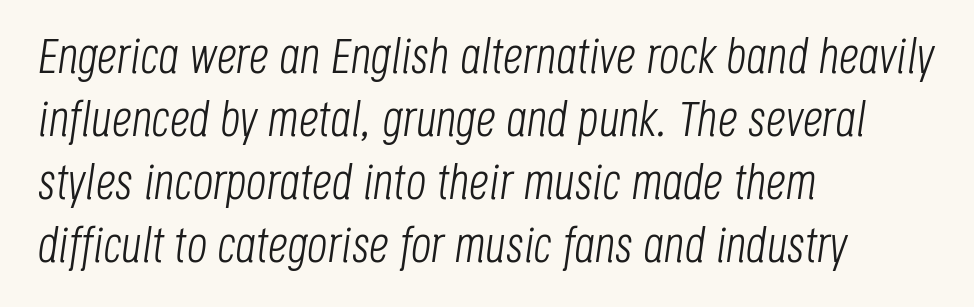
{"italic": "yes", "lean": "right", "slant_degrees": 8, "bold": "no", "weight": "light", "width": "condensed", "stroke_contrast": "low", "x_height": "large", "monospaced": "no", "underline": "no", "align": "left", "line_spacing": "normal", "line_spacing_ratio": 1.26, "letter_spacing": "normal", "letter_spacing_em": 0.0, "glyph_px": 50}
